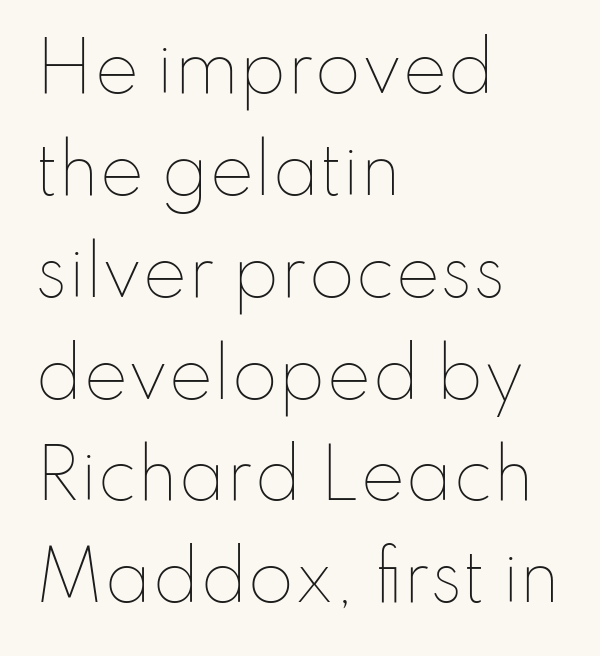
The image shows 67 px thin type, upright; set left-aligned, normal line spacing (1.52x), normal letter spacing, not underlined; low stroke contrast and a small x-height.
